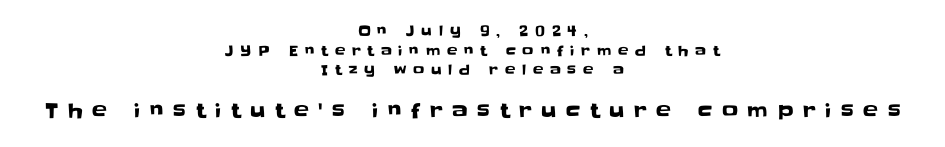
{"italic": "no", "underline": "no", "align": "center", "line_spacing": "normal", "line_spacing_ratio": 1.41, "letter_spacing": "wide", "letter_spacing_em": 0.48, "larger_block": "second", "size_ratio": 1.43, "glyph_px": 20}
